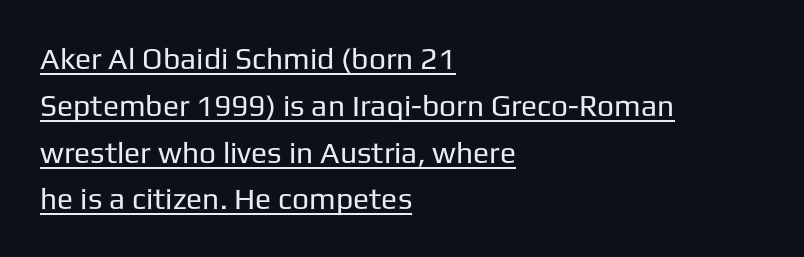
{"serif": "no", "italic": "no", "bold": "no", "weight": "regular", "width": "normal", "stroke_contrast": "low", "x_height": "medium", "monospaced": "no", "underline": "yes", "align": "left", "line_spacing": "normal", "line_spacing_ratio": 1.56, "letter_spacing": "normal", "letter_spacing_em": 0.0, "glyph_px": 30}
